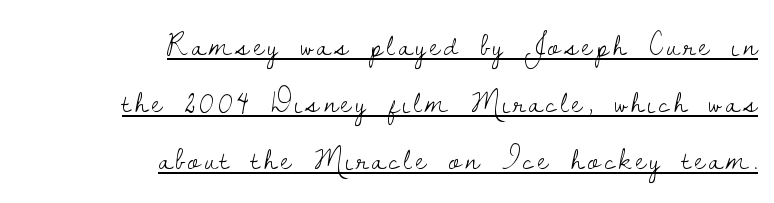
{"serif": "yes", "bold": "no", "weight": "light", "width": "normal", "stroke_contrast": "low", "x_height": "small", "monospaced": "no", "underline": "yes", "align": "right", "line_spacing_ratio": 1.72, "glyph_px": 33}
